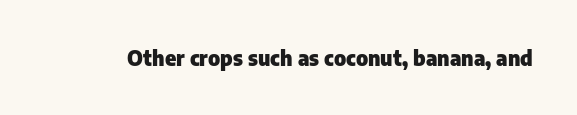
Q: Is the text bold? A: Yes.
Q: Is the text italic (slanted)? A: No, it is upright.
Q: Is the text underlined? A: No.
Q: Is the spacing between letters normal or unusually wide? A: Normal.
